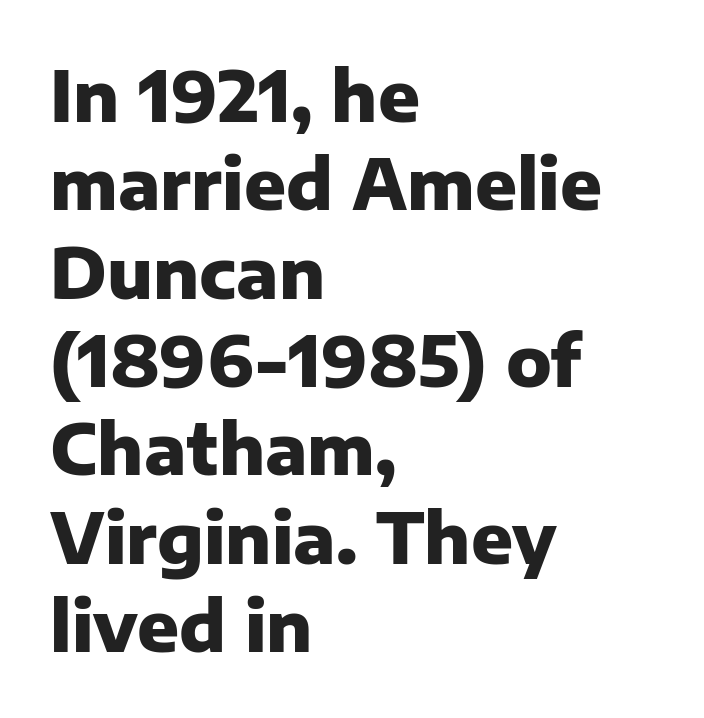
Does the lettering tilt? It doesn't — this is upright. The glyphs are unaccompanied by any horizontal stroke below them. Caption: multi-line text, flush left, ragged right. Every letter is thick-stroked: bold, no question. This is sans-serif lettering, the kind often seen on screens and signage.
